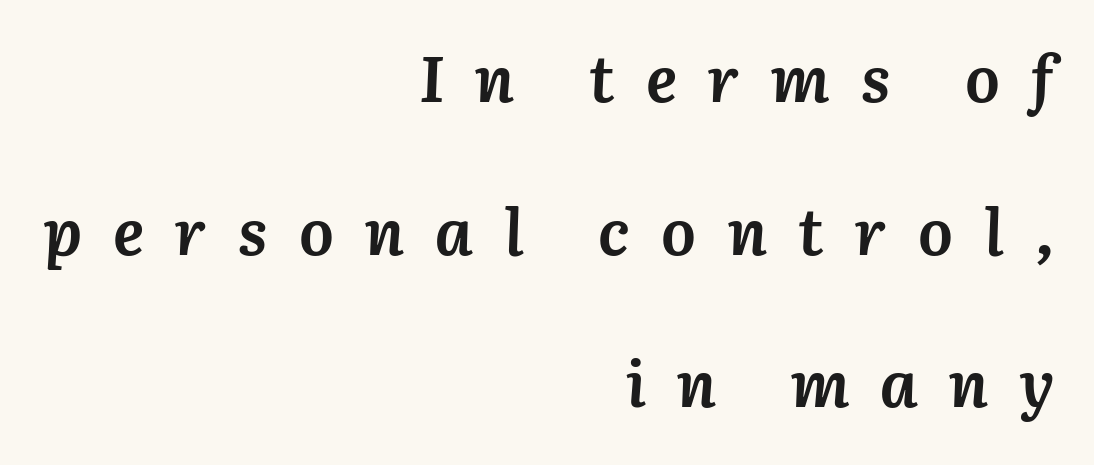
Q: Is the text bold? A: Yes.
Q: Is the text italic (slanted)? A: Yes, it leans right by about 3 degrees.
Q: Is the text underlined? A: No.
Q: How is the paragraph aligned? A: Right-aligned.
Q: Is the spacing between letters normal or unusually wide? A: Unusually wide.
Q: Is the spacing between lines tight, normal or loose? A: Loose.
Q: Width (condensed, normal, or wide)? A: Normal.
Q: Stroke contrast? A: Medium.
Q: x-height? A: Medium.
Q: Monospaced? A: No.
